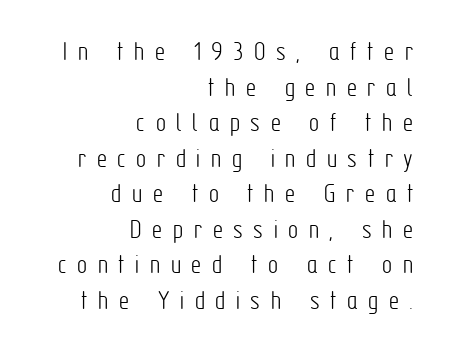
Q: Is the text bold? A: No.
Q: Is the text italic (slanted)? A: No, it is upright.
Q: Is the typeface a serif or a sans-serif typeface? A: Sans-serif.
Q: Is the text underlined? A: No.
Q: How is the paragraph aligned? A: Right-aligned.
Q: Is the spacing between letters normal or unusually wide? A: Unusually wide.
Q: Is the spacing between lines tight, normal or loose? A: Normal.
Q: Width (condensed, normal, or wide)? A: Condensed.
Q: Stroke contrast? A: Low.
Q: x-height? A: Medium.
Q: Monospaced? A: No.
